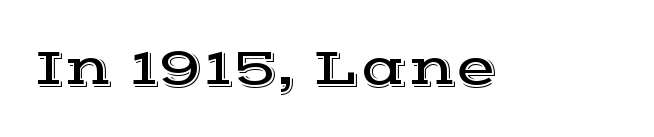
Rule under the text: the space is simply empty. Character widths vary here, with narrow letters taking less room than wide ones. This is roman type, the default non-slanted kind. The rendering keeps characters at their native spacing. Small tapered or slab feet sit at the stroke ends, so this counts as serif.
